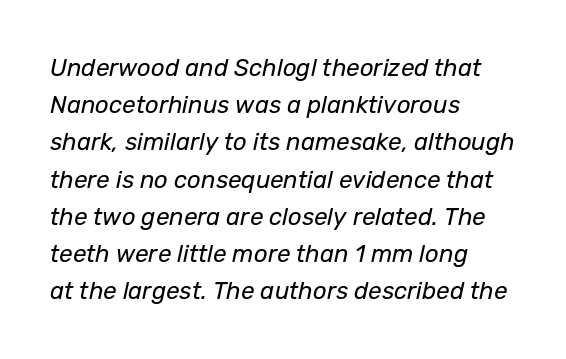
Any mark beneath the type? The region is blank. Glyph-to-glyph distance matches everyday printed text. Would a proofreader flag this as italicized? Yes. In CSS terms this would be text-align: left. Vertical spacing — default.
